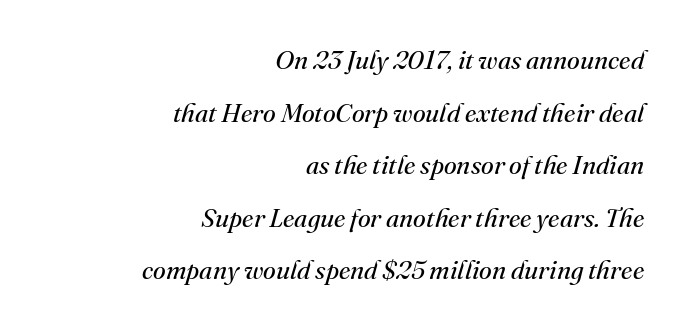
The image shows 26 px text type, italic (leaning right); set right-aligned, loose line spacing (2.02x), normal letter spacing, not underlined.
